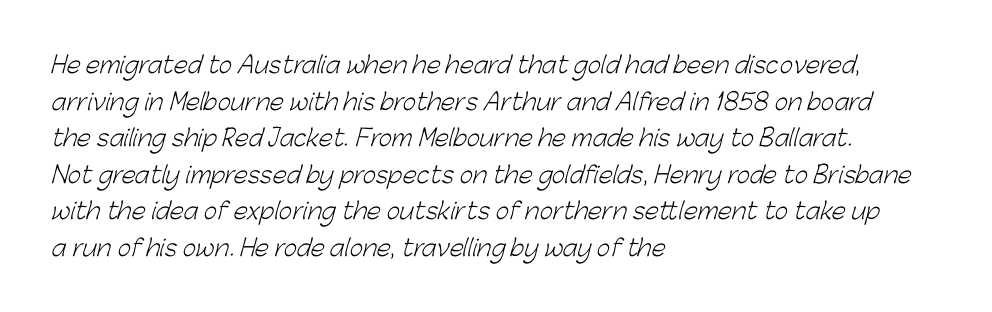
The image shows 23 px text type; set left-aligned, normal line spacing (1.59x), normal letter spacing, not underlined.
